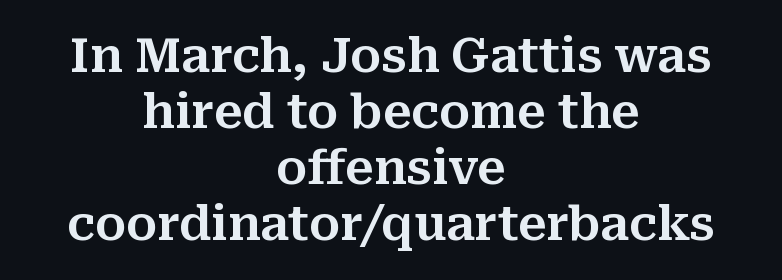
Font category for this specimen: serif. No extra tracking has been applied to these lines. The lines are quadded center. Varying glyph widths throughout — classic text-font behaviour. The words here are not underlined. Tall strokes in this sample are plumb rather than angled.
